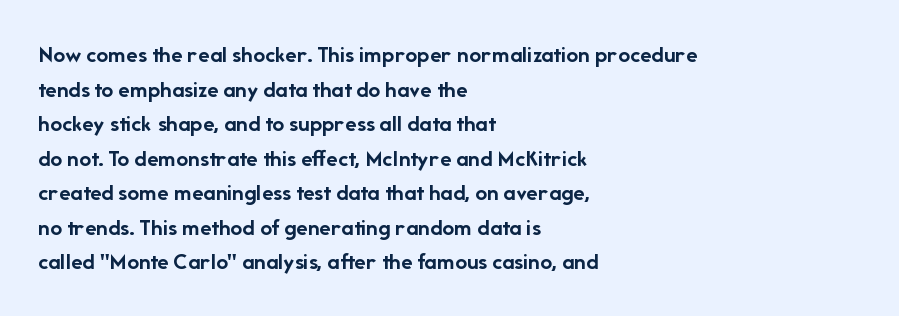
Rule under the text: the space is simply empty. Nothing unusual about the tracking: characters are spaced as the font intends. Leading: standard. This sample uses an upright cut, with every glyph sitting square on the baseline. Set as a true bold cut, around the 700 mark. Line beginnings align vertically; line endings do not.
